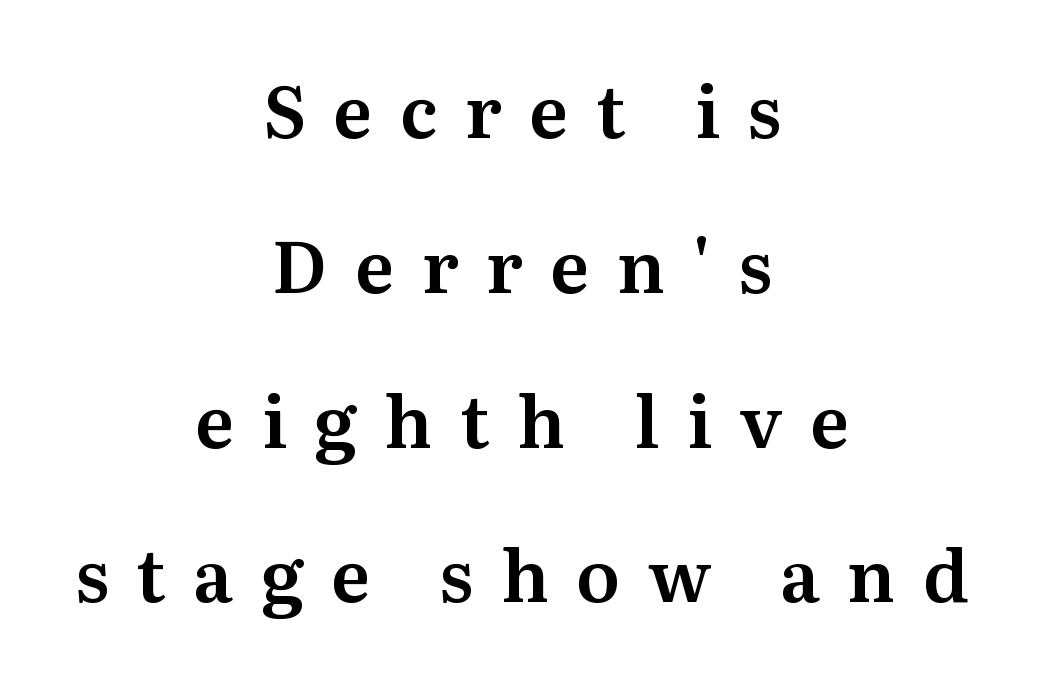
The image shows 72 px serif type, upright; set centered, loose line spacing (2.15x), unusually wide letter spacing (+0.38 em), not underlined; medium stroke contrast and a medium x-height.
